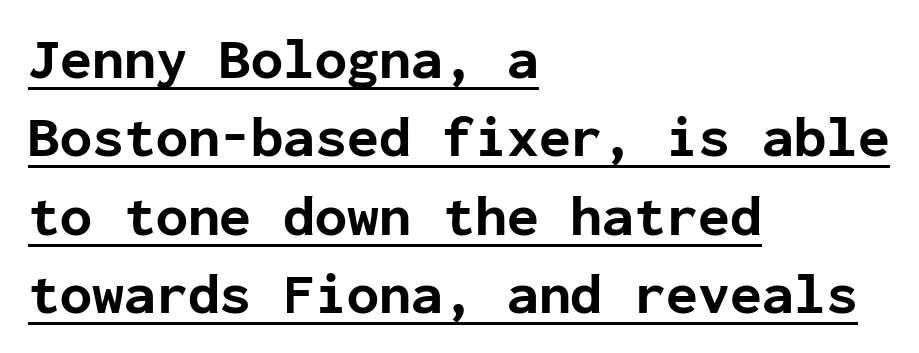
{"serif": "no", "italic": "no", "bold": "yes", "weight": "bold", "width": "normal", "stroke_contrast": "low", "x_height": "medium", "monospaced": "yes", "underline": "yes", "align": "left", "line_spacing": "normal", "line_spacing_ratio": 1.35, "letter_spacing": "normal", "letter_spacing_em": 0.0, "glyph_px": 58}
